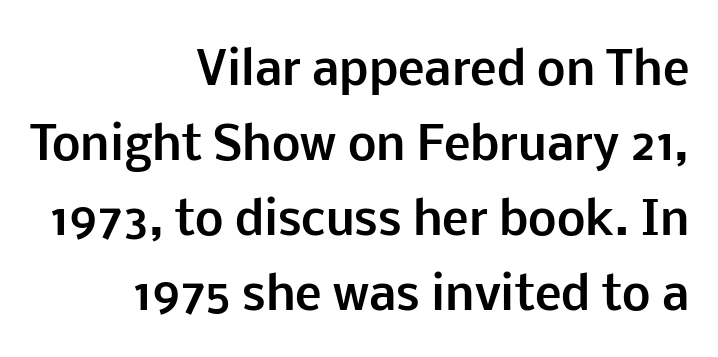
Is there any slant? The stems are plumb. Regular leading. A typesetter would call this zero additional tracking. Nope, no serifs anywhere on these letters. The lines in this sample share a right terminus and differ only in where they begin. Strong, thick strokes mark this as bold type.
